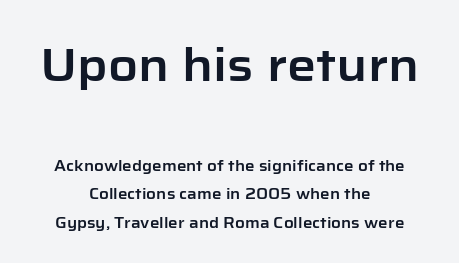
Q: Is the text italic (slanted)? A: No, it is upright.
Q: Is the typeface a serif or a sans-serif typeface? A: Sans-serif.
Q: Is the text underlined? A: No.
Q: How is the paragraph aligned? A: Centered.
Q: Is the spacing between letters normal or unusually wide? A: Normal.
Q: Is the spacing between lines tight, normal or loose? A: Loose.
Q: Which block of text is set in a larger size, the first (top) or the second (bottom)? A: The first (top) one.
Q: Width (condensed, normal, or wide)? A: Normal.
Q: Stroke contrast? A: Low.
Q: x-height? A: Medium.
Q: Monospaced? A: No.
